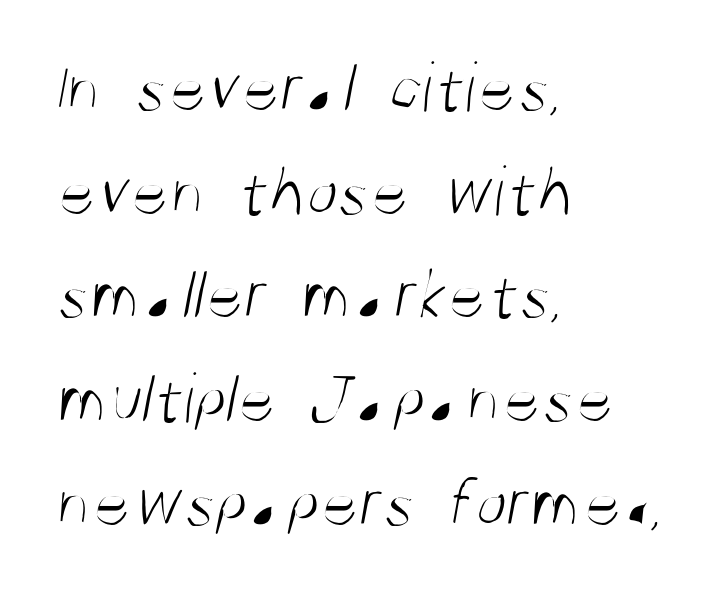
The image shows 72 px light, condensed sans-serif type; set left-aligned, normal line spacing (1.44x), normal letter spacing, not underlined; medium stroke contrast and a large x-height.
